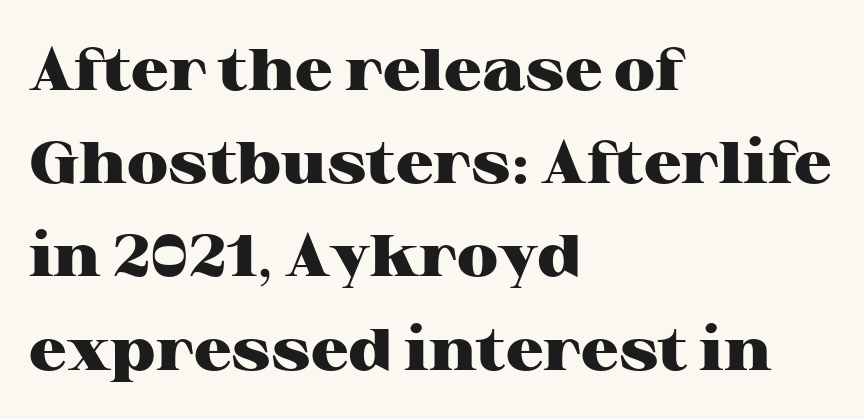
Q: Is the text bold? A: Yes.
Q: Is the text italic (slanted)? A: No, it is upright.
Q: Is the typeface a serif or a sans-serif typeface? A: Serif.
Q: Is the text underlined? A: No.
Q: How is the paragraph aligned? A: Left-aligned.
Q: Is the spacing between letters normal or unusually wide? A: Normal.
Q: Is the spacing between lines tight, normal or loose? A: Normal.
Q: Width (condensed, normal, or wide)? A: Wide.
Q: Stroke contrast? A: High.
Q: x-height? A: Medium.
Q: Monospaced? A: No.
